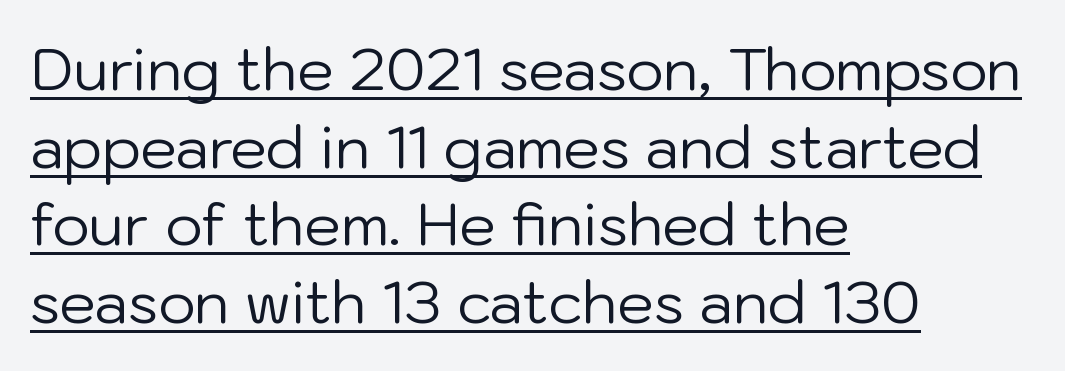
{"serif": "no", "italic": "no", "bold": "no", "weight": "regular", "width": "normal", "stroke_contrast": "low", "x_height": "medium", "monospaced": "no", "underline": "yes", "align": "left", "line_spacing": "normal", "line_spacing_ratio": 1.34, "letter_spacing": "normal", "letter_spacing_em": 0.0, "glyph_px": 58}
